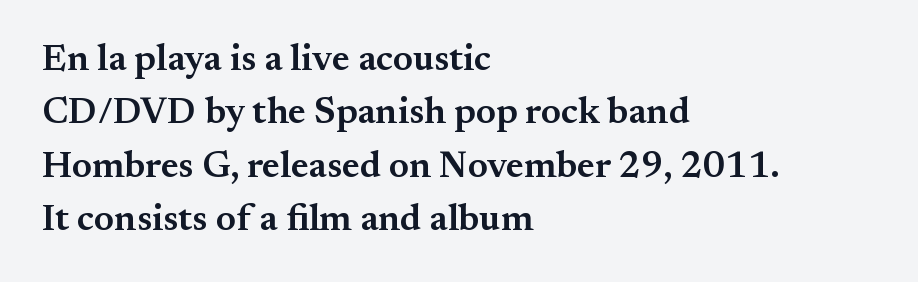
{"serif": "yes", "italic": "no", "bold": "semi", "weight": "semibold", "width": "normal", "stroke_contrast": "medium", "x_height": "small", "monospaced": "no", "underline": "no", "align": "left", "line_spacing": "normal", "line_spacing_ratio": 1.44, "letter_spacing": "normal", "letter_spacing_em": 0.0, "glyph_px": 37}
